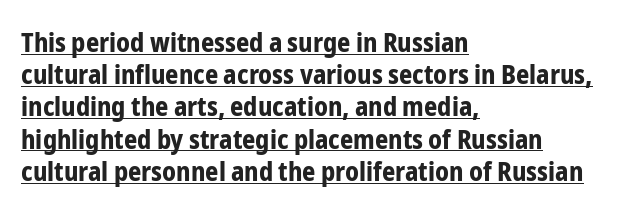
{"italic": "no", "bold": "yes", "underline": "yes", "align": "left", "line_spacing_ratio": 1.24, "letter_spacing": "normal", "letter_spacing_em": 0.0, "glyph_px": 26}
